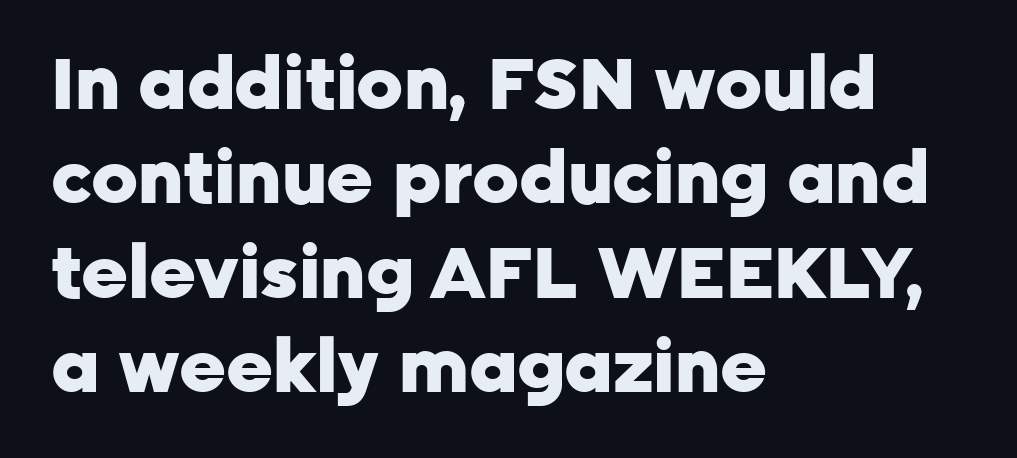
Q: Is the text bold? A: Yes.
Q: Is the text italic (slanted)? A: No, it is upright.
Q: Is the typeface a serif or a sans-serif typeface? A: Sans-serif.
Q: Is the text underlined? A: No.
Q: How is the paragraph aligned? A: Left-aligned.
Q: Is the spacing between letters normal or unusually wide? A: Normal.
Q: Is the spacing between lines tight, normal or loose? A: Normal.
Q: Width (condensed, normal, or wide)? A: Normal.
Q: Stroke contrast? A: Low.
Q: x-height? A: Medium.
Q: Monospaced? A: No.
